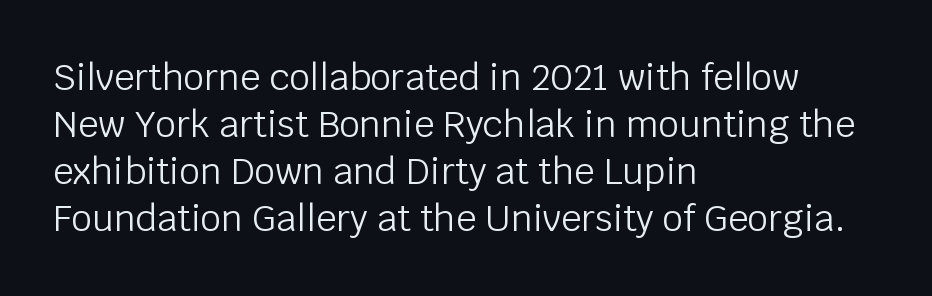
Q: Is the text bold? A: No.
Q: Is the text italic (slanted)? A: No, it is upright.
Q: Is the typeface a serif or a sans-serif typeface? A: Sans-serif.
Q: Is the text underlined? A: No.
Q: How is the paragraph aligned? A: Left-aligned.
Q: Is the spacing between letters normal or unusually wide? A: Normal.
Q: Is the spacing between lines tight, normal or loose? A: Normal.
Q: Width (condensed, normal, or wide)? A: Normal.
Q: Stroke contrast? A: Low.
Q: x-height? A: Large.
Q: Monospaced? A: No.
